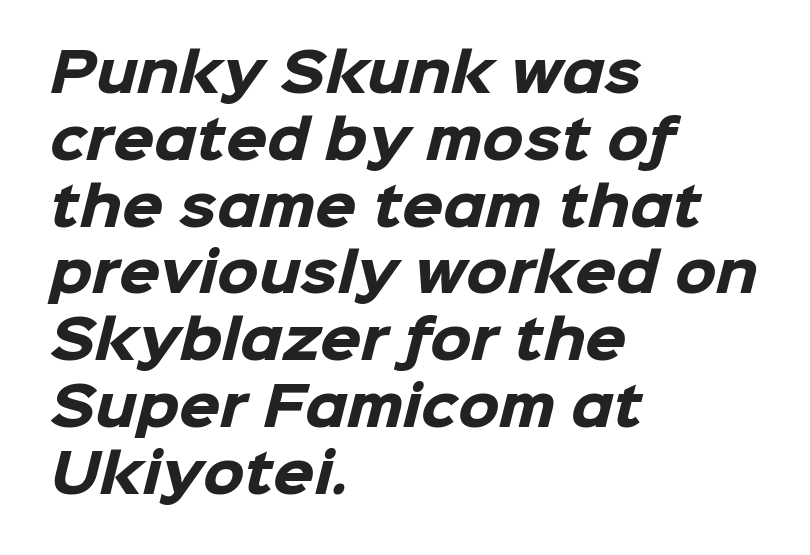
Q: Is the text bold? A: Yes.
Q: Is the typeface a serif or a sans-serif typeface? A: Sans-serif.
Q: Is the text underlined? A: No.
Q: How is the paragraph aligned? A: Left-aligned.
Q: Is the spacing between letters normal or unusually wide? A: Normal.
Q: Is the spacing between lines tight, normal or loose? A: Normal.
Q: Width (condensed, normal, or wide)? A: Normal.
Q: Stroke contrast? A: Low.
Q: x-height? A: Medium.
Q: Monospaced? A: No.
